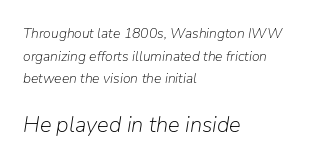
The image shows 22 px text type, italic (leaning right); set left-aligned, normal line spacing (1.62x), normal letter spacing, not underlined; the second (bottom) block is 1.57x larger.
